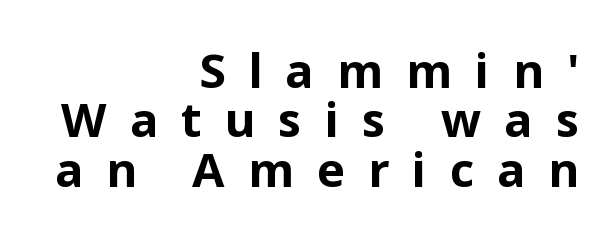
The image shows 47 px bold sans-serif type, upright; set right-aligned, tight line spacing (1.05x), unusually wide letter spacing (+0.49 em), not underlined; low stroke contrast and a medium x-height.
